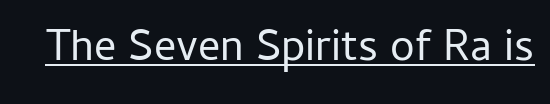
Q: Is the text bold? A: No.
Q: Is the text italic (slanted)? A: No, it is upright.
Q: Is the typeface a serif or a sans-serif typeface? A: Sans-serif.
Q: Is the text underlined? A: Yes.
Q: Is the spacing between letters normal or unusually wide? A: Normal.
Q: Width (condensed, normal, or wide)? A: Normal.
Q: Stroke contrast? A: Low.
Q: x-height? A: Medium.
Q: Monospaced? A: No.
